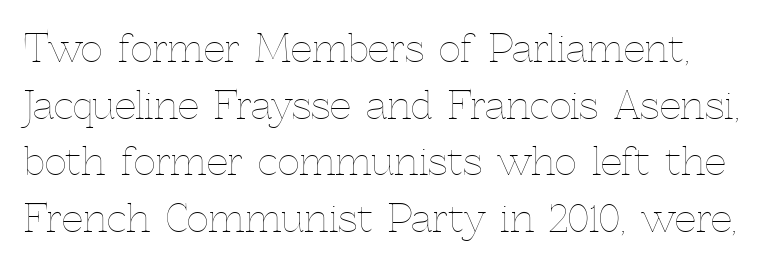
Q: Is the text bold? A: No.
Q: Is the text italic (slanted)? A: No, it is upright.
Q: Is the text underlined? A: No.
Q: Is the spacing between letters normal or unusually wide? A: Normal.
Q: Is the spacing between lines tight, normal or loose? A: Normal.
Q: Width (condensed, normal, or wide)? A: Normal.
Q: x-height? A: Medium.
Q: Monospaced? A: No.
